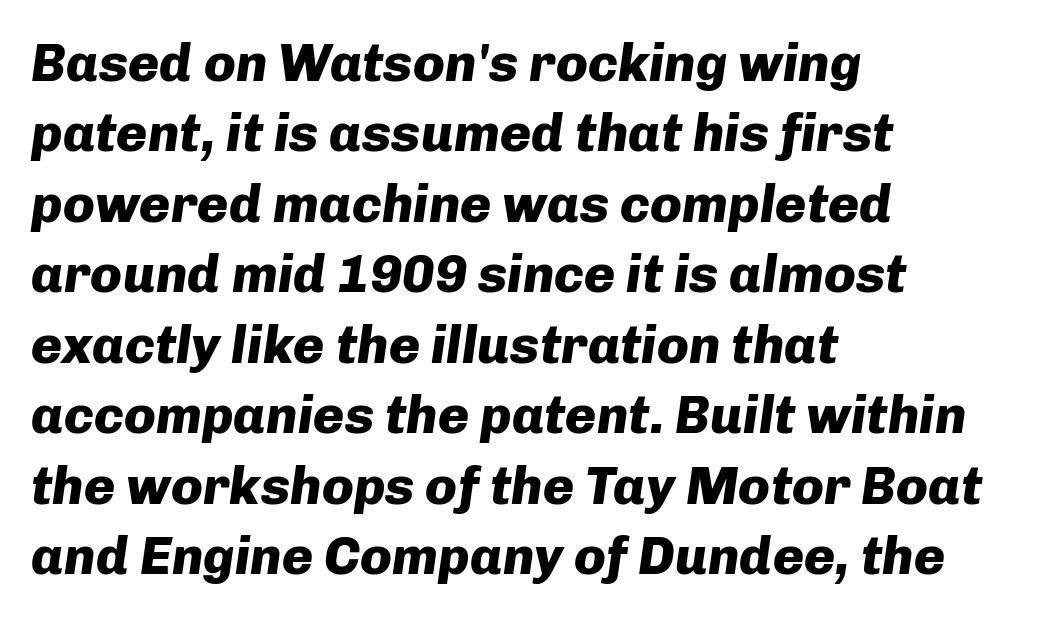
The image shows 53 px heavy type, italic (leaning right); set left-aligned, normal line spacing (1.33x), normal letter spacing, not underlined; low stroke contrast and a medium x-height.
